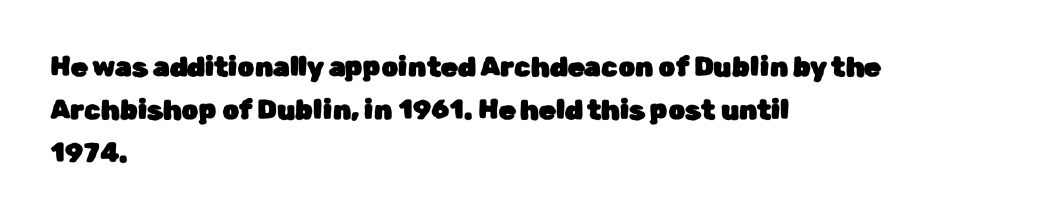
Q: Is the text italic (slanted)? A: No, it is upright.
Q: Is the text underlined? A: No.
Q: How is the paragraph aligned? A: Left-aligned.
Q: Is the spacing between letters normal or unusually wide? A: Normal.
Q: Is the spacing between lines tight, normal or loose? A: Normal.
